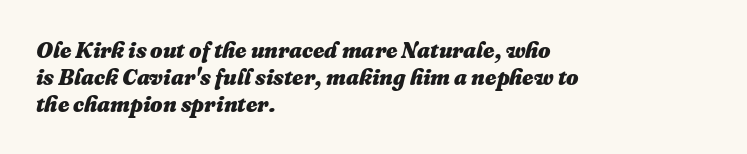
The glyphs look as if they've been sheared to an angle. Tracking value appears to be zero — textbook default spacing. Underlining? Definitely not there. A student would call this left alignment; a typographer would say flush left, rag right.
